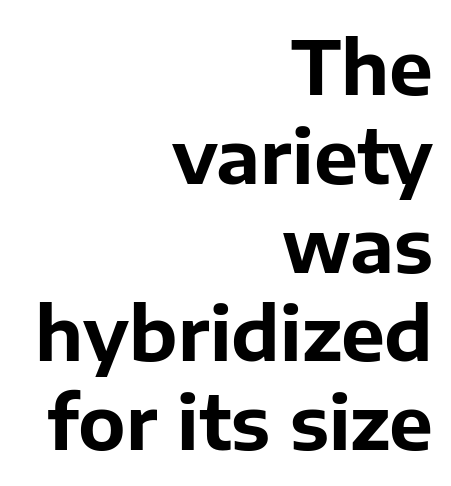
The image shows 74 px bold sans-serif type, upright; set right-aligned, line spacing 1.2x, normal letter spacing, not underlined; low stroke contrast and a medium x-height.
